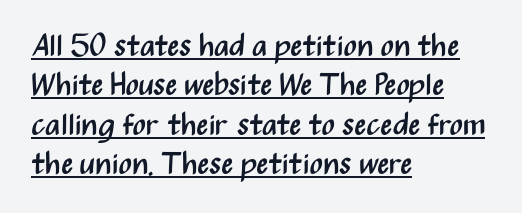
The font sits on the lighter half of the weight spectrum, regular included. Caption: standard tracking, unaltered. The string is rendered with underlining switched on. Vertical strokes here are truly vertical. The passage shown is typed in a proportional face where columns would drift. Left-aligned paragraph, ragged on the right.
